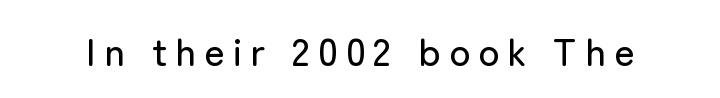
Q: Is the text italic (slanted)? A: No, it is upright.
Q: Is the typeface a serif or a sans-serif typeface? A: Sans-serif.
Q: Is the text underlined? A: No.
Q: Is the spacing between letters normal or unusually wide? A: Unusually wide.
Q: Width (condensed, normal, or wide)? A: Normal.
Q: Stroke contrast? A: Low.
Q: x-height? A: Medium.
Q: Monospaced? A: No.
